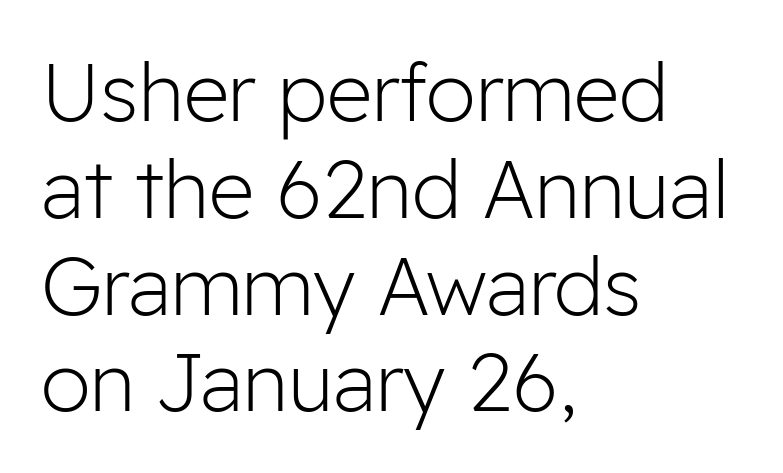
No chunkiness to these letters — they're not bold. Caption: multi-line text, flush left, ragged right. This sample uses plain, unmodified letter spacing. Plain, unruled lines of type. Unlike italic type, these characters show no tilt at all.
